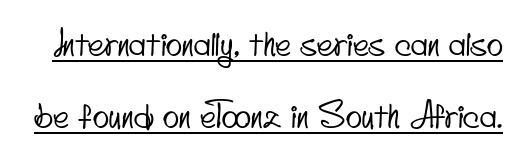
{"serif": "no", "width": "condensed", "stroke_contrast": "low", "x_height": "small", "monospaced": "no", "underline": "yes", "line_spacing": "loose", "line_spacing_ratio": 2.11, "letter_spacing": "normal", "letter_spacing_em": 0.0, "glyph_px": 34}
